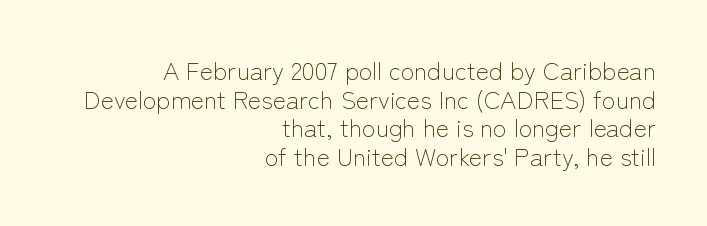
The image shows 25 px text type, upright; set right-aligned, tight line spacing (1.15x), normal letter spacing, not underlined.
